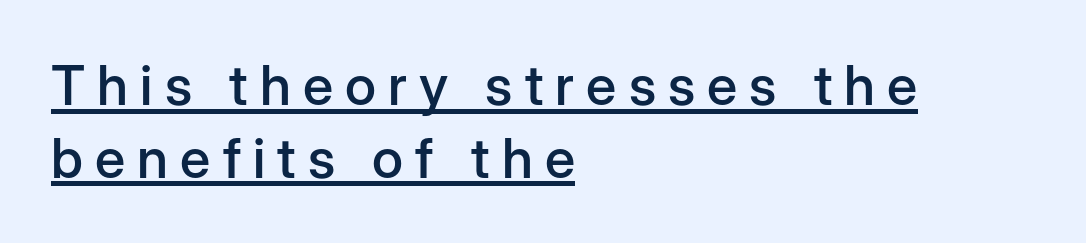
The image shows 55 px semibold sans-serif type, upright; set left-aligned, normal line spacing (1.32x), unusually wide letter spacing (+0.22 em), underlined; low stroke contrast and a medium x-height.
